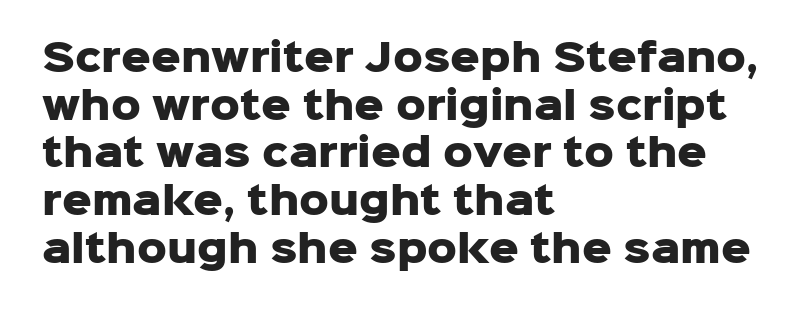
Q: Is the text bold? A: Yes.
Q: Is the text italic (slanted)? A: No, it is upright.
Q: Is the typeface a serif or a sans-serif typeface? A: Sans-serif.
Q: Is the text underlined? A: No.
Q: How is the paragraph aligned? A: Left-aligned.
Q: Is the spacing between letters normal or unusually wide? A: Normal.
Q: Is the spacing between lines tight, normal or loose? A: Normal.
Q: Width (condensed, normal, or wide)? A: Normal.
Q: Stroke contrast? A: Low.
Q: x-height? A: Medium.
Q: Monospaced? A: No.
